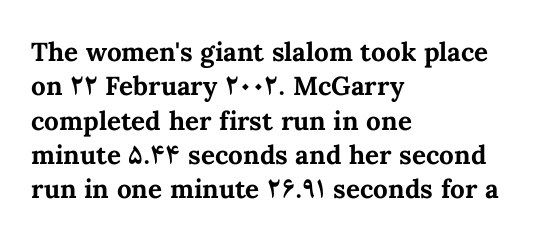
Q: Is the text bold? A: Yes.
Q: Is the text italic (slanted)? A: No, it is upright.
Q: Is the text underlined? A: No.
Q: How is the paragraph aligned? A: Left-aligned.
Q: Is the spacing between letters normal or unusually wide? A: Normal.
Q: Is the spacing between lines tight, normal or loose? A: Normal.
